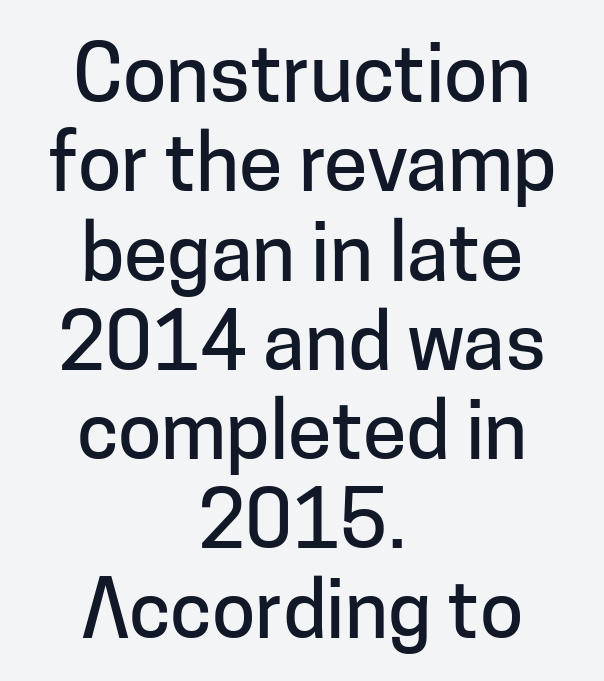
The passage shown is typed in a proportional face where columns would drift. Bare-footed words on every line. Caption: standard tracking, unaltered. Grotesque or geometric, the face here clearly has no serifs. Is the block centered? Yes — each line is placed symmetrically about the middle. Nope, not italic — everything's standing straight.
